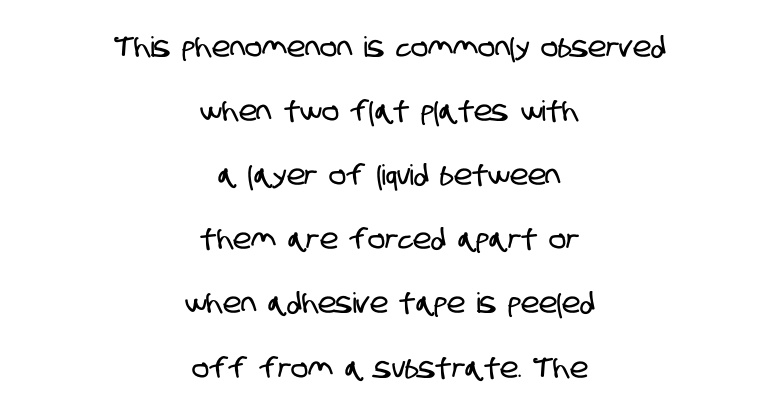
Q: Is the typeface a serif or a sans-serif typeface? A: Sans-serif.
Q: Is the text underlined? A: No.
Q: How is the paragraph aligned? A: Centered.
Q: Is the spacing between letters normal or unusually wide? A: Normal.
Q: Is the spacing between lines tight, normal or loose? A: Loose.
Q: Width (condensed, normal, or wide)? A: Condensed.
Q: Stroke contrast? A: Low.
Q: x-height? A: Large.
Q: Monospaced? A: No.
